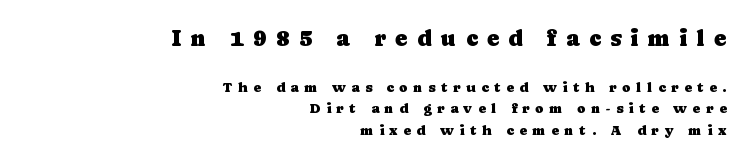
{"italic": "no", "underline": "no", "align": "right", "line_spacing": "normal", "line_spacing_ratio": 1.57, "letter_spacing": "wide", "letter_spacing_em": 0.4, "larger_block": "first", "size_ratio": 1.64, "glyph_px": 23}
